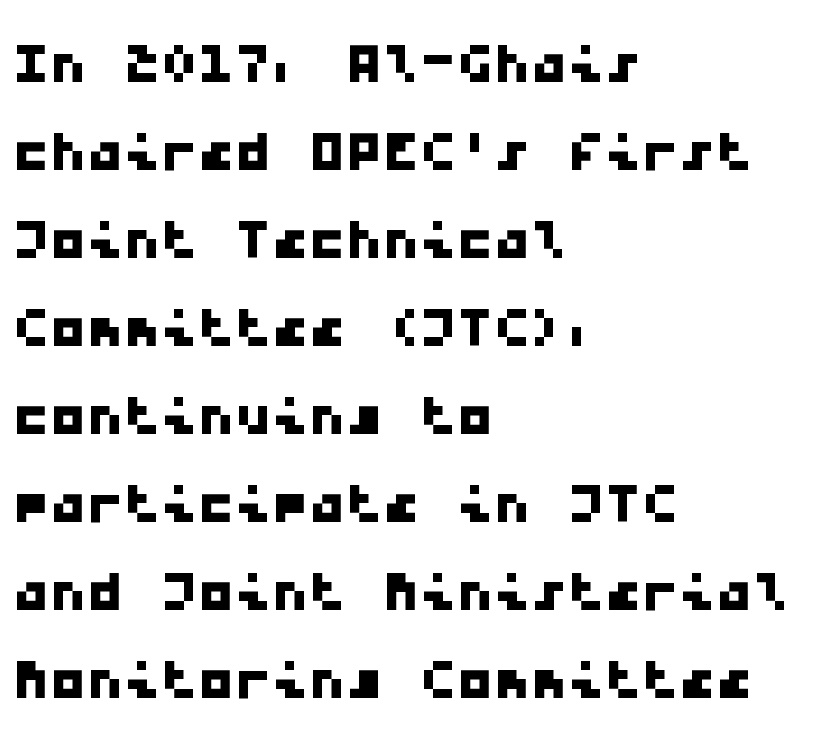
{"serif": "no", "width": "wide", "stroke_contrast": "low", "x_height": "medium", "monospaced": "yes", "underline": "no", "align": "left", "line_spacing_ratio": 1.19, "letter_spacing": "normal", "letter_spacing_em": 0.0, "glyph_px": 74}
